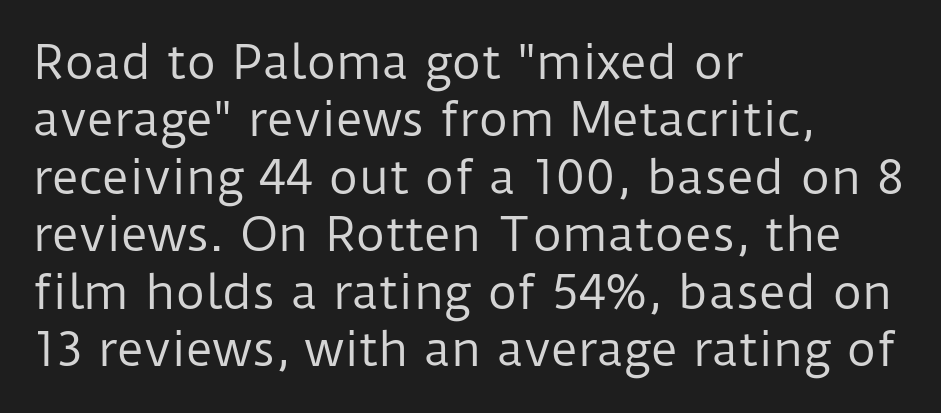
{"serif": "no", "italic": "no", "bold": "no", "weight": "regular", "width": "normal", "stroke_contrast": "low", "x_height": "medium", "monospaced": "no", "underline": "no", "align": "left", "line_spacing": "normal", "line_spacing_ratio": 1.25, "letter_spacing": "normal", "letter_spacing_em": 0.0, "glyph_px": 46}
